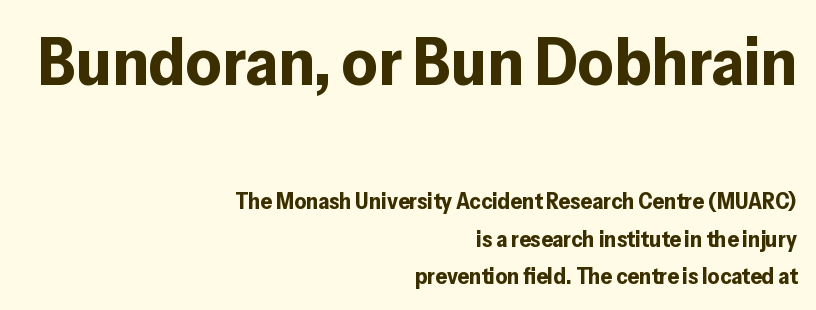
The image shows 68 px bold sans-serif type, upright; set right-aligned, normal line spacing (1.65x), normal letter spacing, not underlined; the first (top) block is 2.96x larger; low stroke contrast and a medium x-height.
